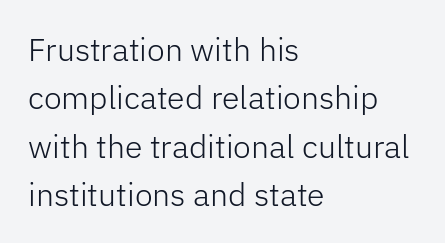
{"serif": "no", "italic": "no", "bold": "no", "weight": "light", "width": "normal", "stroke_contrast": "low", "x_height": "medium", "monospaced": "no", "underline": "no", "align": "left", "line_spacing": "normal", "line_spacing_ratio": 1.51, "letter_spacing": "normal", "letter_spacing_em": 0.0, "glyph_px": 32}
